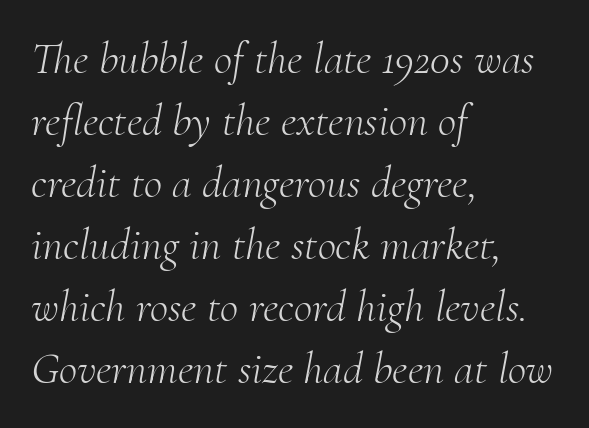
{"serif": "yes", "italic": "yes", "lean": "right", "slant_degrees": 10, "bold": "no", "weight": "light", "width": "normal", "stroke_contrast": "medium", "x_height": "small", "monospaced": "no", "underline": "no", "align": "left", "line_spacing": "normal", "line_spacing_ratio": 1.38, "letter_spacing": "normal", "letter_spacing_em": 0.0, "glyph_px": 45}
